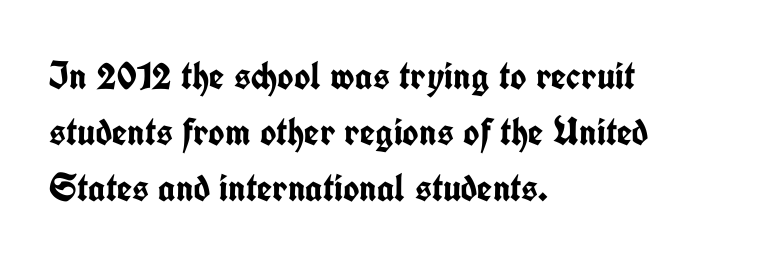
Heft: maximum for text — a bold. The paragraph shown leans on its left margin. This sample uses an upright cut, with every glyph sitting square on the baseline. The rendering keeps characters at their native spacing.
